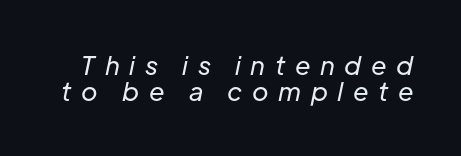
{"italic": "yes", "lean": "right", "slant_degrees": 12, "bold": "no", "underline": "no", "line_spacing": "tight", "line_spacing_ratio": 1.06, "letter_spacing": "wide", "letter_spacing_em": 0.38, "glyph_px": 25}
